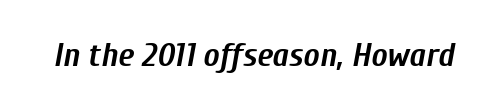
{"italic": "yes", "lean": "right", "slant_degrees": 10, "bold": "yes", "weight": "semibold", "width": "condensed", "stroke_contrast": "low", "x_height": "medium", "monospaced": "no", "underline": "no", "letter_spacing": "normal", "letter_spacing_em": 0.0, "glyph_px": 34}
